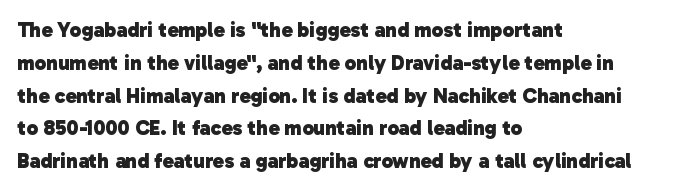
Q: Is the text bold? A: Yes.
Q: Is the text underlined? A: No.
Q: How is the paragraph aligned? A: Left-aligned.
Q: Is the spacing between letters normal or unusually wide? A: Normal.
Q: Is the spacing between lines tight, normal or loose? A: Normal.
